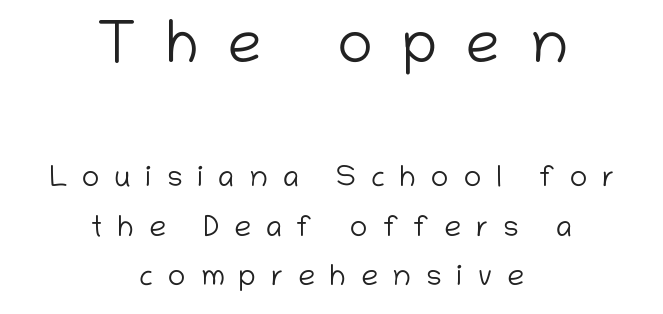
Q: Is the text bold? A: No.
Q: Is the text italic (slanted)? A: No, it is upright.
Q: Is the typeface a serif or a sans-serif typeface? A: Sans-serif.
Q: Is the text underlined? A: No.
Q: How is the paragraph aligned? A: Centered.
Q: Is the spacing between letters normal or unusually wide? A: Unusually wide.
Q: Is the spacing between lines tight, normal or loose? A: Normal.
Q: Which block of text is set in a larger size, the first (top) or the second (bottom)? A: The first (top) one.
Q: Width (condensed, normal, or wide)? A: Normal.
Q: Stroke contrast? A: Low.
Q: x-height? A: Medium.
Q: Monospaced? A: No.
